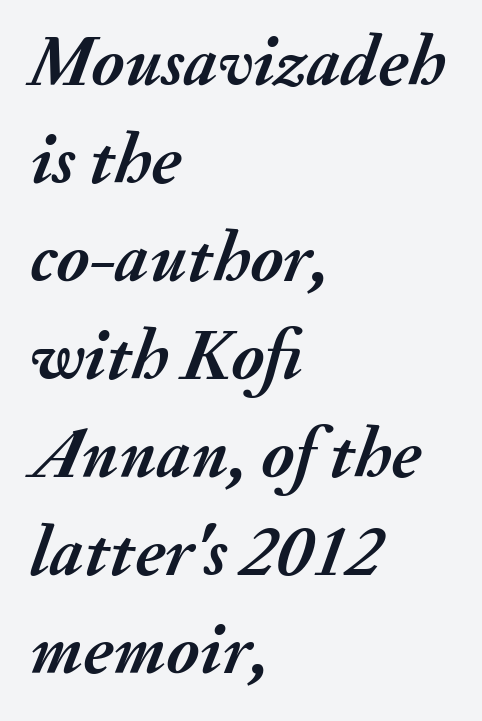
{"italic": "yes", "lean": "right", "slant_degrees": 20, "bold": "yes", "weight": "semibold", "width": "normal", "stroke_contrast": "medium", "x_height": "small", "monospaced": "no", "underline": "no", "align": "left", "line_spacing": "normal", "line_spacing_ratio": 1.36, "letter_spacing": "normal", "letter_spacing_em": 0.0, "glyph_px": 72}
